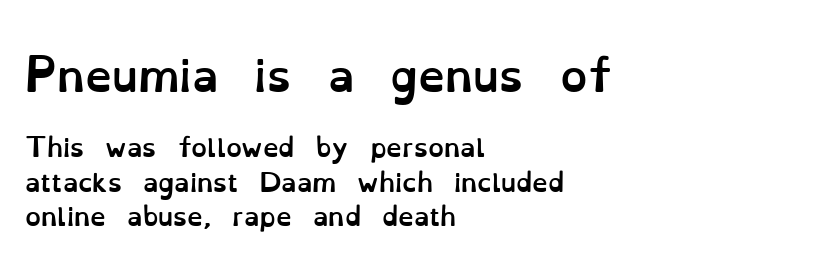
Note: larger setting up top, smaller setting below. What stands out about the letter spacing? Nothing — it is the standard amount. Character widths vary here, with narrow letters taking less room than wide ones. Plain, unruled lines of type. I'd describe the lettering as bold — thick and assertive. This block has exactly the height ordinary leading produces.
